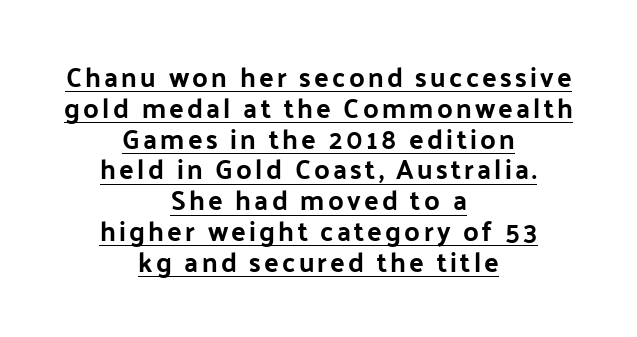
Compared with typical paragraphs, the rows here are closer together. You'd pick this weight for a headline — it's a proper bold. Posture: vertical. Underlined type. The lines in this sample share a center point and differ in where they start and stop.
